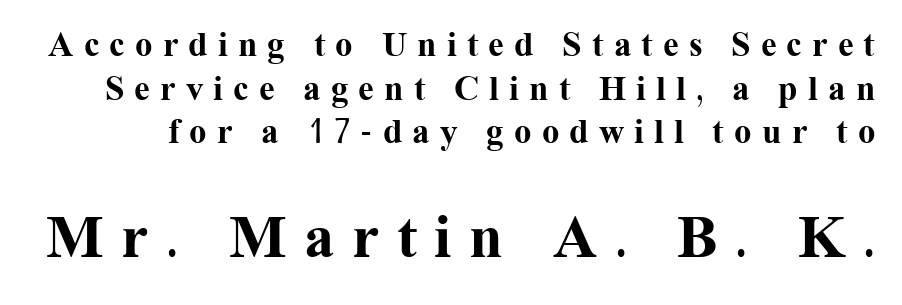
Notice how descenders clear the ascenders below comfortably — that's standard leading. Proportional: the letters do not fall into vertical columns. Only glyphs here, with clear space below each row. Ordinary non-slanted type is in use. These lines are composed in type with serifs.
